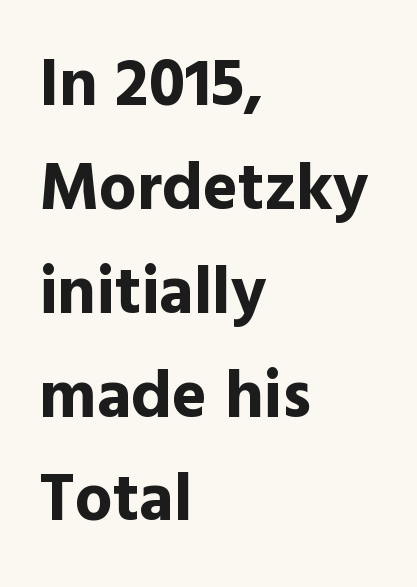
The image shows 67 px bold sans-serif type, upright; set left-aligned, normal line spacing (1.55x), normal letter spacing, not underlined; a medium x-height.
